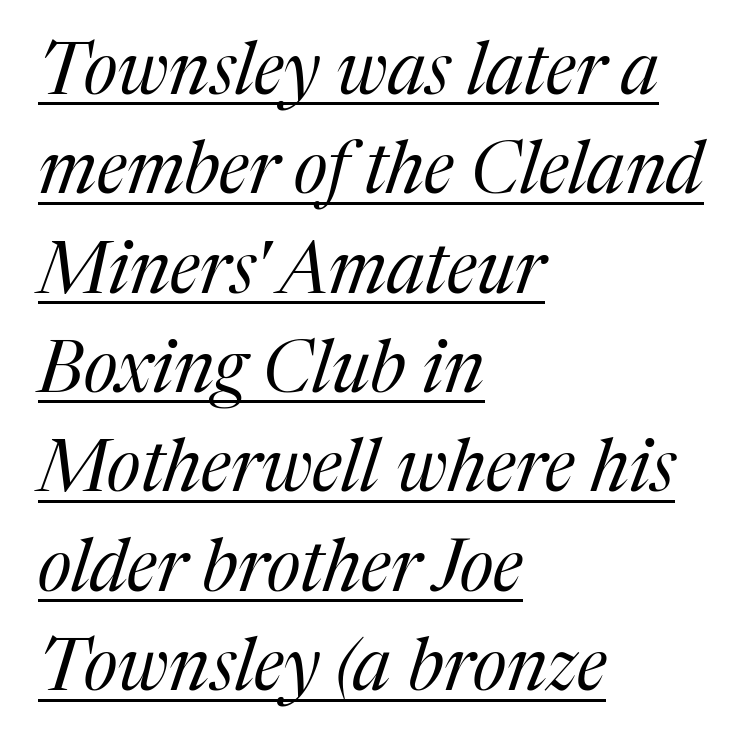
{"serif": "yes", "italic": "yes", "lean": "right", "slant_degrees": 17, "bold": "no", "weight": "regular", "width": "normal", "stroke_contrast": "medium", "x_height": "medium", "monospaced": "no", "underline": "yes", "align": "left", "line_spacing": "normal", "line_spacing_ratio": 1.38, "letter_spacing": "normal", "letter_spacing_em": 0.0, "glyph_px": 72}
